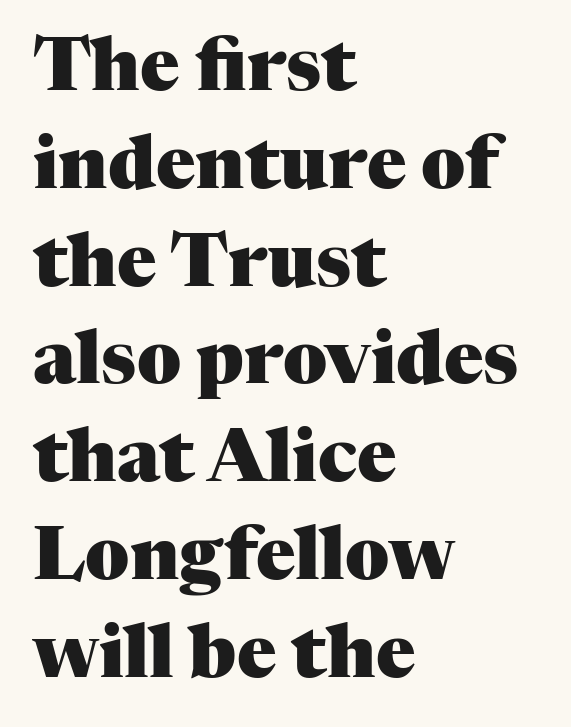
The image shows 73 px heavy serif type, upright; set left-aligned, normal line spacing (1.34x), normal letter spacing, not underlined; medium stroke contrast and a medium x-height.
